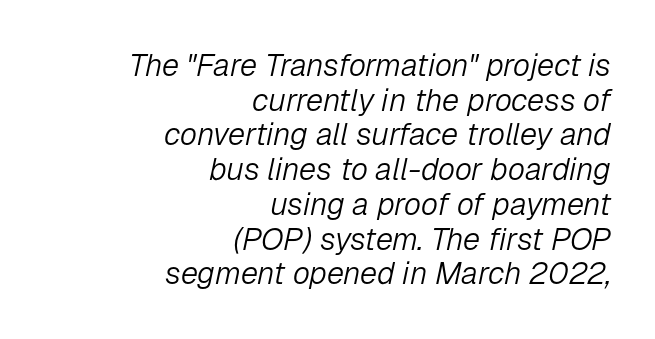
Q: Is the text bold? A: No.
Q: Is the text italic (slanted)? A: Yes, it leans right by about 12 degrees.
Q: Is the text underlined? A: No.
Q: How is the paragraph aligned? A: Right-aligned.
Q: Is the spacing between letters normal or unusually wide? A: Normal.
Q: Is the spacing between lines tight, normal or loose? A: Tight.
Q: Width (condensed, normal, or wide)? A: Normal.
Q: Stroke contrast? A: Low.
Q: x-height? A: Medium.
Q: Monospaced? A: No.
